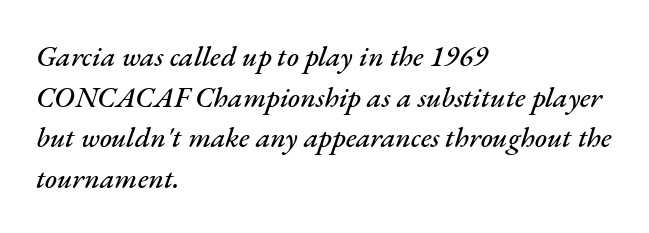
The image shows 29 px text type, italic (leaning right); set left-aligned, normal line spacing (1.4x), normal letter spacing, not underlined; medium stroke contrast and a small x-height.
